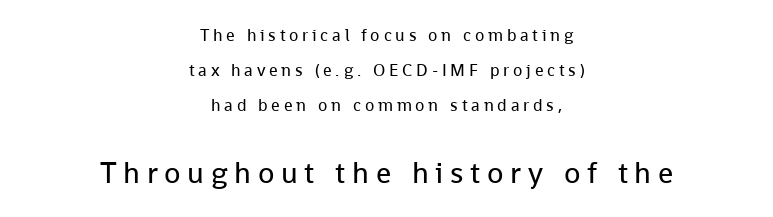
Q: Is the text bold? A: No.
Q: Is the text italic (slanted)? A: No, it is upright.
Q: Is the typeface a serif or a sans-serif typeface? A: Sans-serif.
Q: Is the text underlined? A: No.
Q: How is the paragraph aligned? A: Centered.
Q: Is the spacing between letters normal or unusually wide? A: Unusually wide.
Q: Is the spacing between lines tight, normal or loose? A: Loose.
Q: Which block of text is set in a larger size, the first (top) or the second (bottom)? A: The second (bottom) one.
Q: Width (condensed, normal, or wide)? A: Normal.
Q: Stroke contrast? A: Low.
Q: x-height? A: Medium.
Q: Monospaced? A: No.
